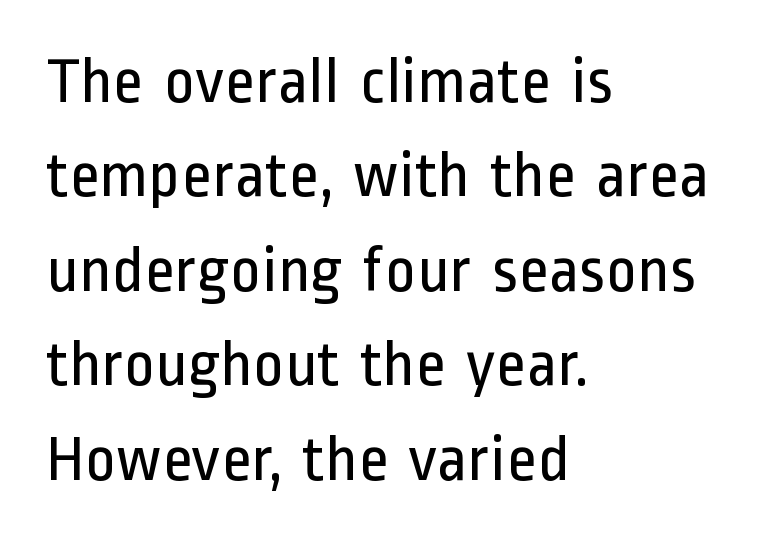
The image shows 66 px regular-weight, condensed sans-serif type, upright; set left-aligned, normal line spacing (1.43x), normal letter spacing, not underlined; low stroke contrast and a medium x-height.
